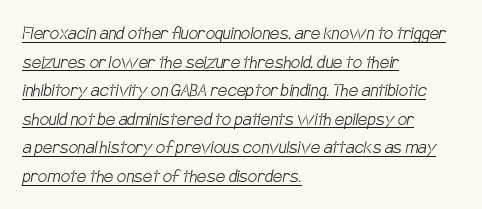
The image shows 21 px text type; set left-aligned, normal line spacing (1.36x), normal letter spacing, underlined.
